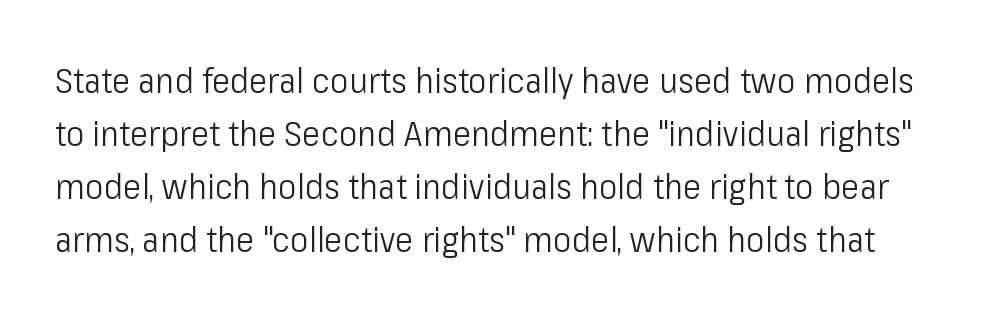
Q: Is the text bold? A: No.
Q: Is the text italic (slanted)? A: No, it is upright.
Q: Is the typeface a serif or a sans-serif typeface? A: Sans-serif.
Q: Is the text underlined? A: No.
Q: Is the spacing between letters normal or unusually wide? A: Normal.
Q: Is the spacing between lines tight, normal or loose? A: Normal.
Q: Width (condensed, normal, or wide)? A: Condensed.
Q: Stroke contrast? A: Low.
Q: x-height? A: Medium.
Q: Monospaced? A: No.
